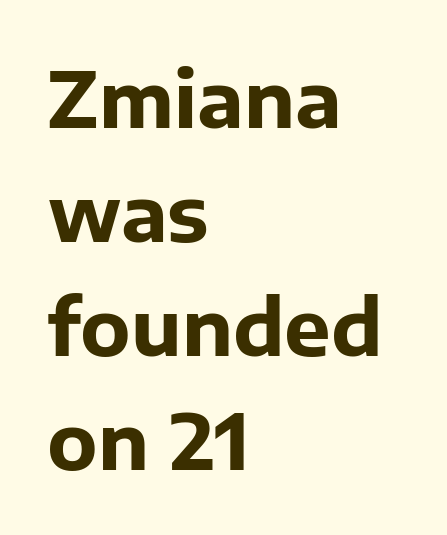
Q: Is the text bold? A: Yes.
Q: Is the text italic (slanted)? A: No, it is upright.
Q: Is the typeface a serif or a sans-serif typeface? A: Sans-serif.
Q: Is the text underlined? A: No.
Q: How is the paragraph aligned? A: Left-aligned.
Q: Is the spacing between letters normal or unusually wide? A: Normal.
Q: Is the spacing between lines tight, normal or loose? A: Normal.
Q: Width (condensed, normal, or wide)? A: Normal.
Q: Stroke contrast? A: Low.
Q: x-height? A: Medium.
Q: Monospaced? A: No.
